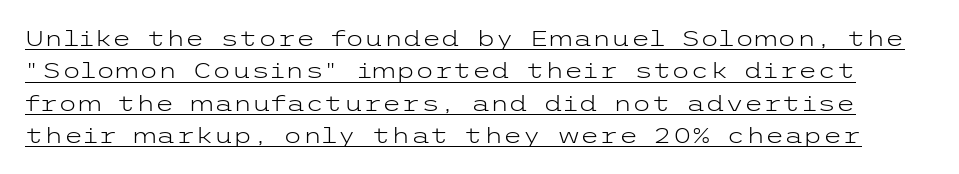
Vertically, the passage feels balanced, rows spaced as you'd expect. Designer's note — italics off, roman on. Stroke mass is kept to a normal reading level or below. Here the glyphs are tracked normally, forming tight word shapes.
